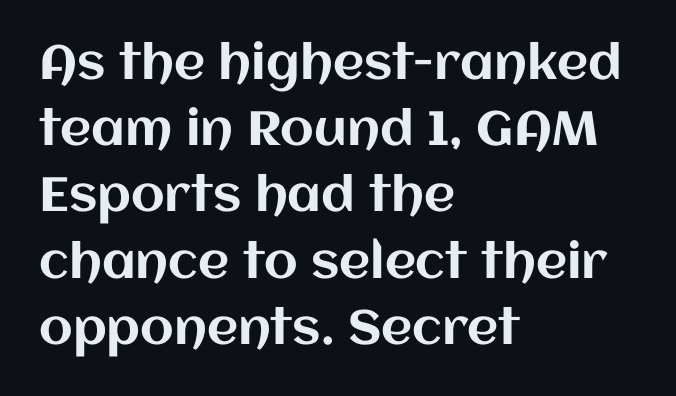
Q: Is the text italic (slanted)? A: No, it is upright.
Q: Is the text underlined? A: No.
Q: How is the paragraph aligned? A: Left-aligned.
Q: Is the spacing between letters normal or unusually wide? A: Normal.
Q: Is the spacing between lines tight, normal or loose? A: Normal.
Q: Width (condensed, normal, or wide)? A: Normal.
Q: Stroke contrast? A: Medium.
Q: x-height? A: Large.
Q: Monospaced? A: No.
